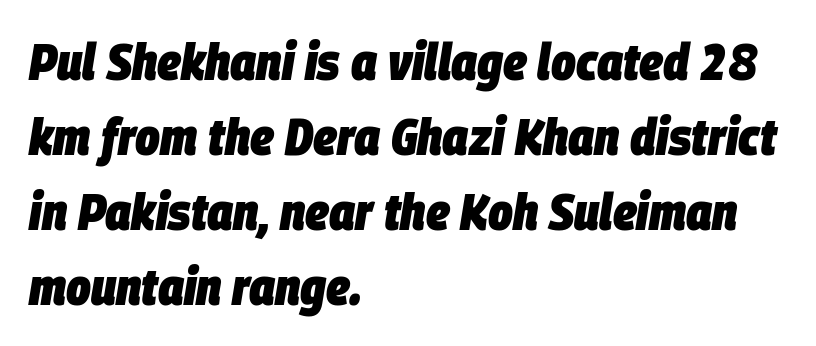
Type without underlining. How would I describe the line gaps? Plain and ordinary. Proportional: the letters do not fall into vertical columns. Which margin do the lines hug? The left one — the right edge is uneven. You'd pick this weight for a headline — it's a proper bold.
